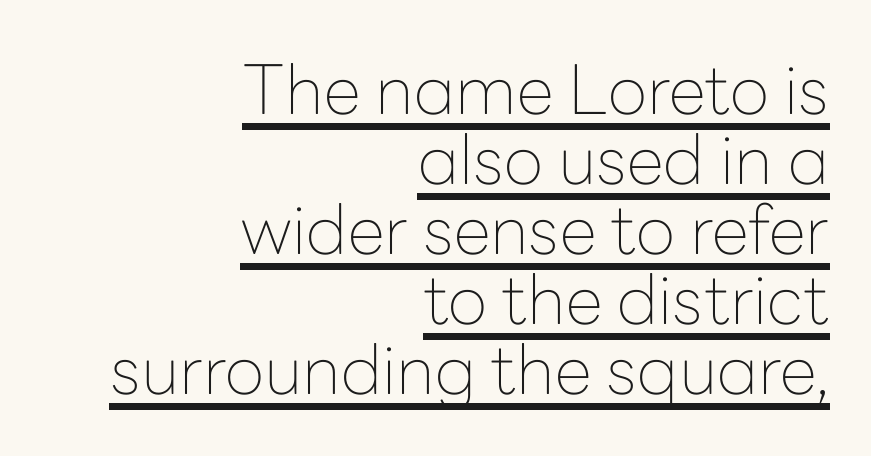
Grotesque or geometric, the face here clearly has no serifs. Underlined type. Each letter keeps its own natural width here, so spacing adapts to shape. Interline gaps are noticeably narrow in this sample. Counters stay open thanks to moderate or lighter strokes. Between one letter and the next there's only the usual sliver of space.
